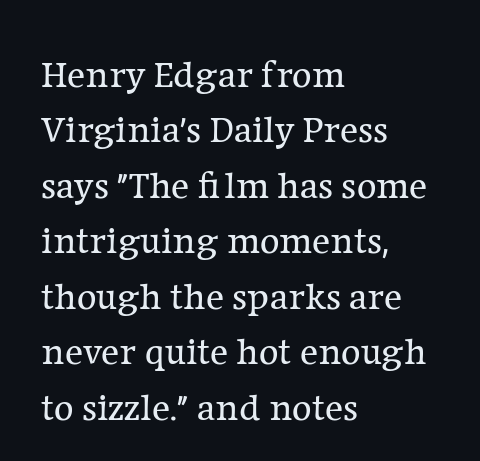
The image shows 38 px regular-weight serif type, upright; set left-aligned, normal line spacing (1.46x), normal letter spacing, not underlined; low stroke contrast and a medium x-height.
